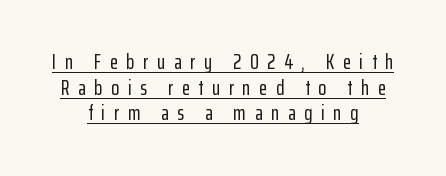
The image shows 21 px text type, upright; set centered, line spacing 1.22x, unusually wide letter spacing (+0.41 em), underlined.
